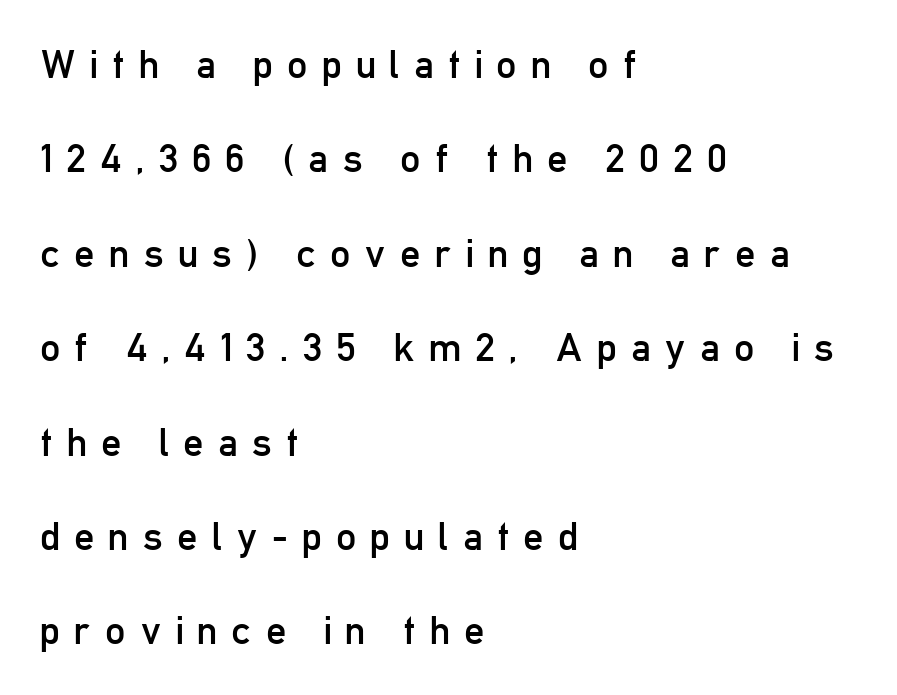
Q: Is the text bold? A: No.
Q: Is the text italic (slanted)? A: No, it is upright.
Q: Is the typeface a serif or a sans-serif typeface? A: Sans-serif.
Q: Is the text underlined? A: No.
Q: How is the paragraph aligned? A: Left-aligned.
Q: Is the spacing between letters normal or unusually wide? A: Unusually wide.
Q: Is the spacing between lines tight, normal or loose? A: Loose.
Q: Width (condensed, normal, or wide)? A: Condensed.
Q: Stroke contrast? A: Low.
Q: x-height? A: Medium.
Q: Monospaced? A: No.
